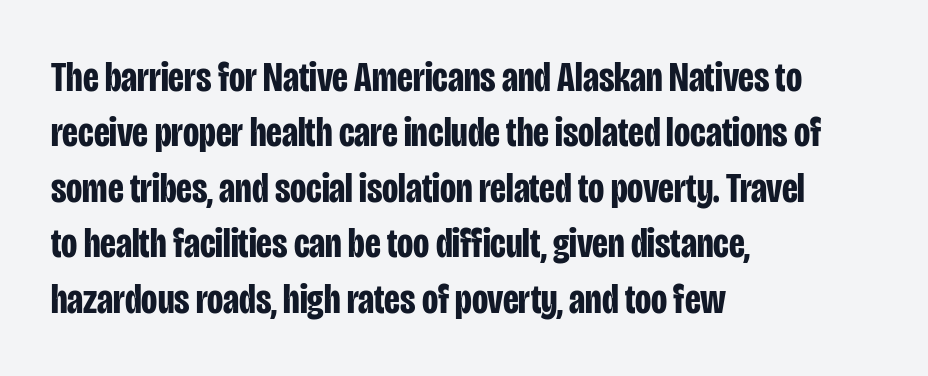
{"serif": "no", "italic": "no", "bold": "yes", "weight": "bold", "width": "condensed", "stroke_contrast": "low", "x_height": "large", "monospaced": "no", "underline": "no", "align": "left", "line_spacing": "normal", "line_spacing_ratio": 1.32, "letter_spacing": "normal", "letter_spacing_em": 0.0, "glyph_px": 42}
